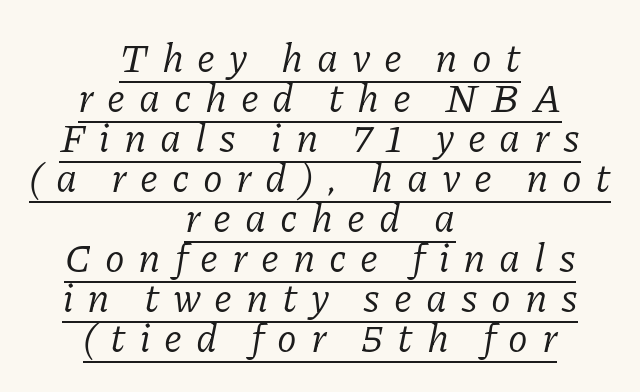
{"serif": "yes", "italic": "yes", "lean": "right", "slant_degrees": 11, "bold": "no", "weight": "regular", "width": "normal", "stroke_contrast": "low", "x_height": "medium", "monospaced": "no", "underline": "yes", "align": "center", "line_spacing": "tight", "line_spacing_ratio": 1.0, "letter_spacing": "wide", "letter_spacing_em": 0.34, "glyph_px": 40}
